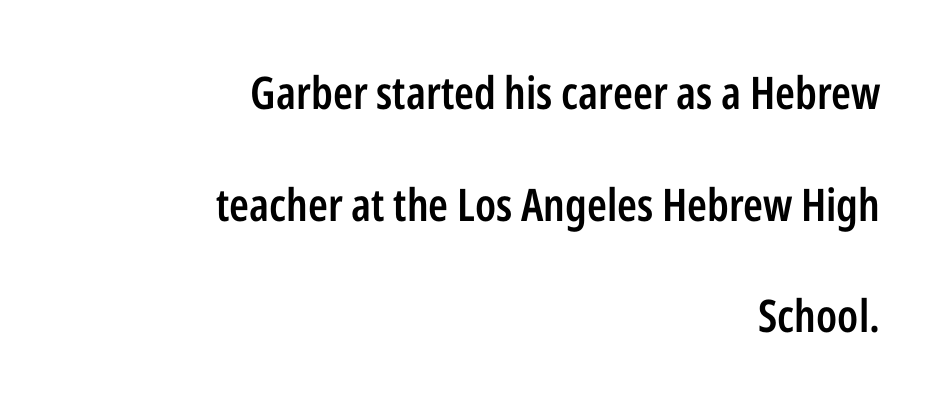
The image shows 45 px semibold, condensed sans-serif type, upright; set right-aligned, loose line spacing (2.48x), normal letter spacing, not underlined; low stroke contrast and a medium x-height.
